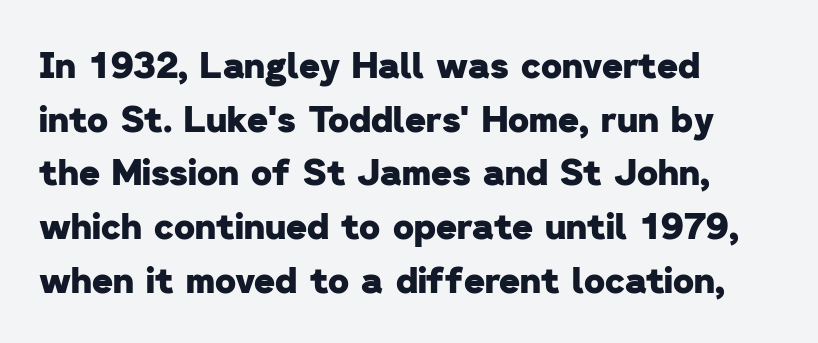
The image shows 36 px heavy sans-serif type; set left-aligned, normal line spacing (1.49x), normal letter spacing, not underlined; low stroke contrast and a medium x-height.
